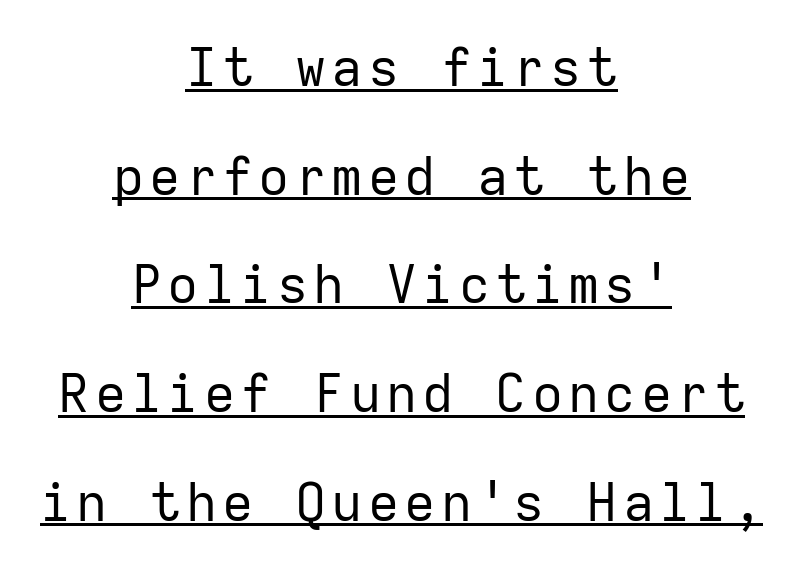
{"serif": "no", "italic": "no", "bold": "no", "weight": "regular", "width": "normal", "stroke_contrast": "low", "x_height": "medium", "monospaced": "yes", "underline": "yes", "align": "center", "line_spacing": "loose", "line_spacing_ratio": 2.09, "glyph_px": 52}
